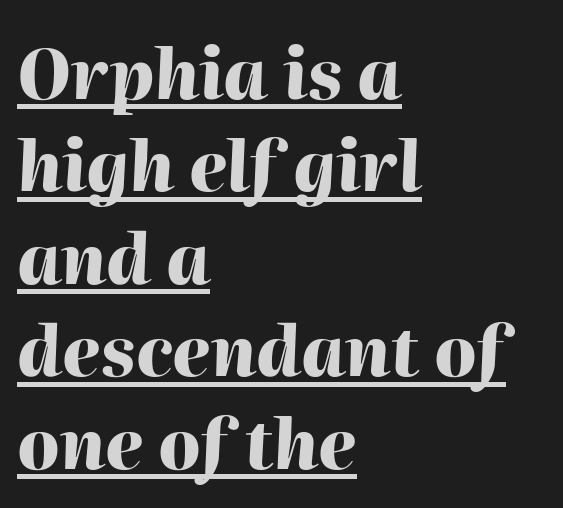
{"italic": "yes", "lean": "right", "slant_degrees": 2, "bold": "yes", "weight": "heavy", "width": "normal", "stroke_contrast": "high", "x_height": "medium", "monospaced": "no", "underline": "yes", "align": "left", "line_spacing": "normal", "line_spacing_ratio": 1.34, "letter_spacing": "normal", "letter_spacing_em": 0.0, "glyph_px": 69}
